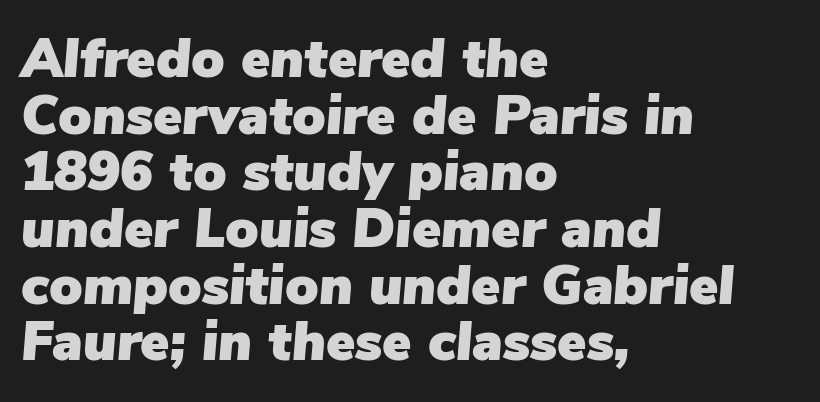
Leading is clearly below the norm, producing a dense column. This rendering uses left alignment, leaving the right contour irregular. Do the characters align in a grid? No, the font is proportional. When letters slant like this, we call the style italic. Honestly, there is no underline to notice here at all. Each word holds together tightly as a unit, with standard inter-letter gaps.
